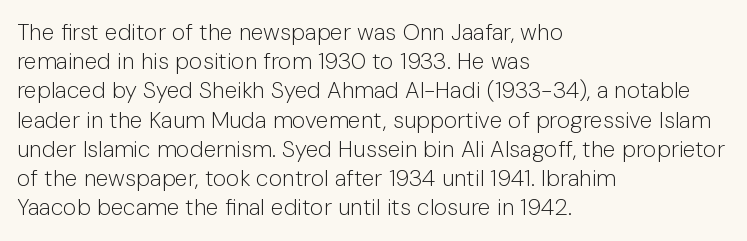
Q: Is the text bold? A: No.
Q: Is the text italic (slanted)? A: No, it is upright.
Q: Is the text underlined? A: No.
Q: How is the paragraph aligned? A: Left-aligned.
Q: Is the spacing between letters normal or unusually wide? A: Normal.
Q: Is the spacing between lines tight, normal or loose? A: Normal.
